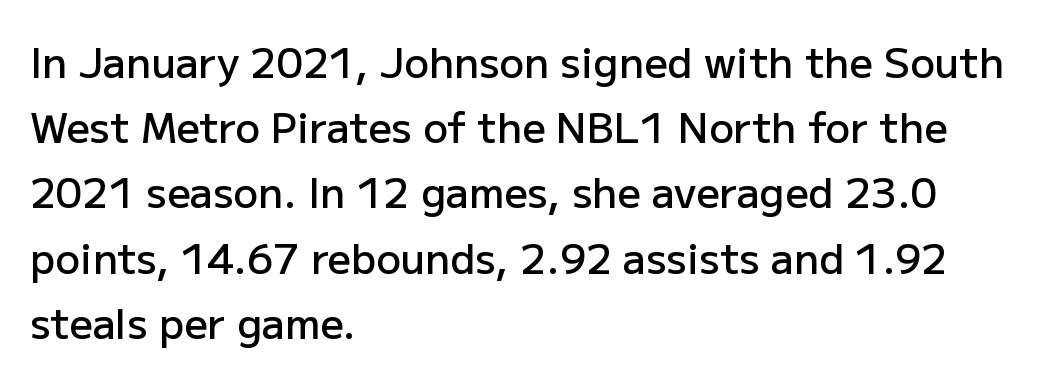
Q: Is the text bold? A: Semi-bold.
Q: Is the text italic (slanted)? A: No, it is upright.
Q: Is the typeface a serif or a sans-serif typeface? A: Sans-serif.
Q: Is the text underlined? A: No.
Q: How is the paragraph aligned? A: Left-aligned.
Q: Is the spacing between letters normal or unusually wide? A: Normal.
Q: Is the spacing between lines tight, normal or loose? A: Normal.
Q: Width (condensed, normal, or wide)? A: Normal.
Q: Stroke contrast? A: Low.
Q: x-height? A: Medium.
Q: Monospaced? A: No.
